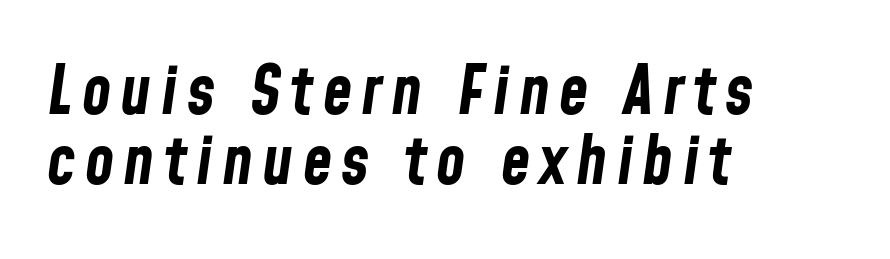
The image shows 67 px bold, condensed type, italic (leaning right); set left-aligned, tight line spacing (1.05x), not underlined; low stroke contrast and a medium x-height.
